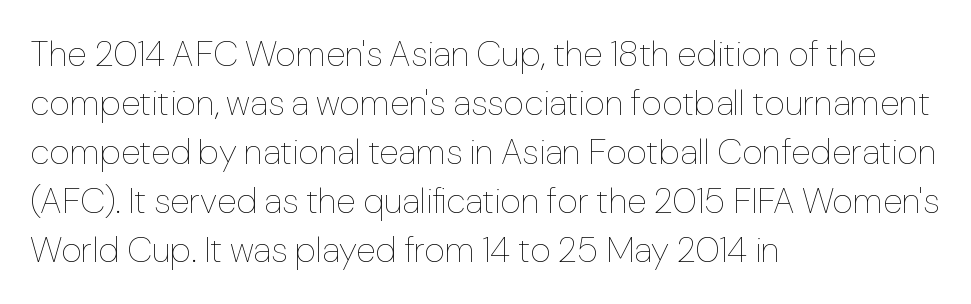
The image shows 36 px thin type, upright; set left-aligned, normal line spacing (1.36x), normal letter spacing, not underlined; low stroke contrast and a medium x-height.
